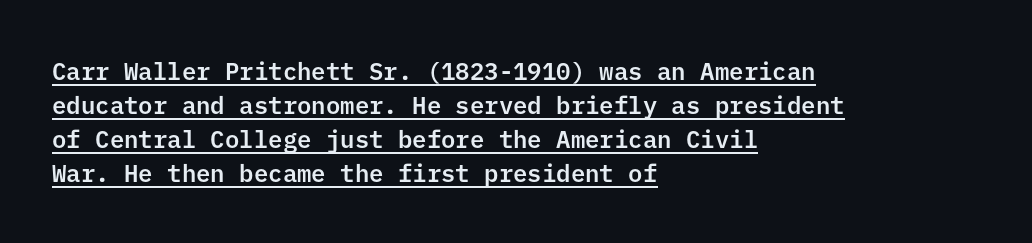
The image shows 24 px text type, upright; set left-aligned, normal line spacing (1.42x), normal letter spacing, underlined.
